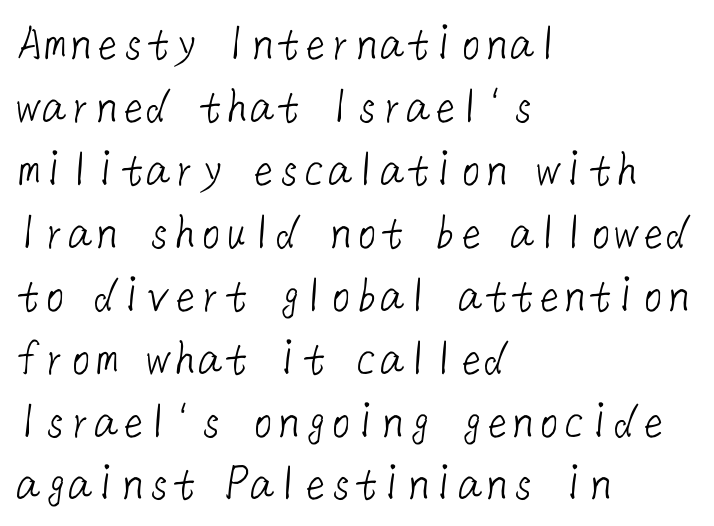
Q: Is the text bold? A: No.
Q: Is the typeface a serif or a sans-serif typeface? A: Sans-serif.
Q: Is the text underlined? A: No.
Q: How is the paragraph aligned? A: Left-aligned.
Q: Is the spacing between letters normal or unusually wide? A: Normal.
Q: Width (condensed, normal, or wide)? A: Normal.
Q: Stroke contrast? A: Low.
Q: x-height? A: Medium.
